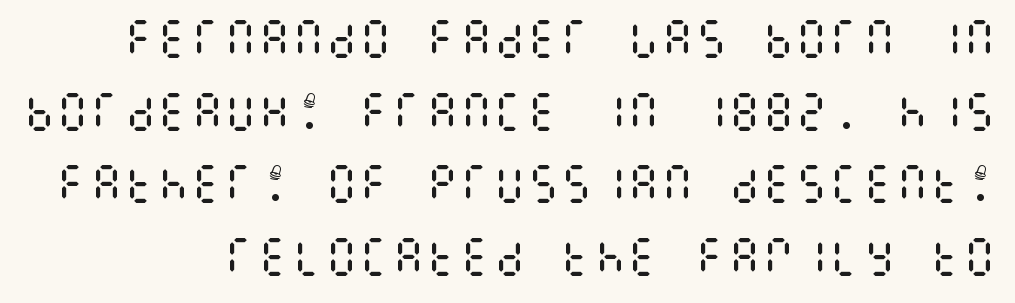
Q: Is the text bold? A: No.
Q: Is the text italic (slanted)? A: No, it is upright.
Q: Is the text underlined? A: No.
Q: Is the spacing between letters normal or unusually wide? A: Normal.
Q: Width (condensed, normal, or wide)? A: Condensed.
Q: Stroke contrast? A: Medium.
Q: x-height? A: Large.
